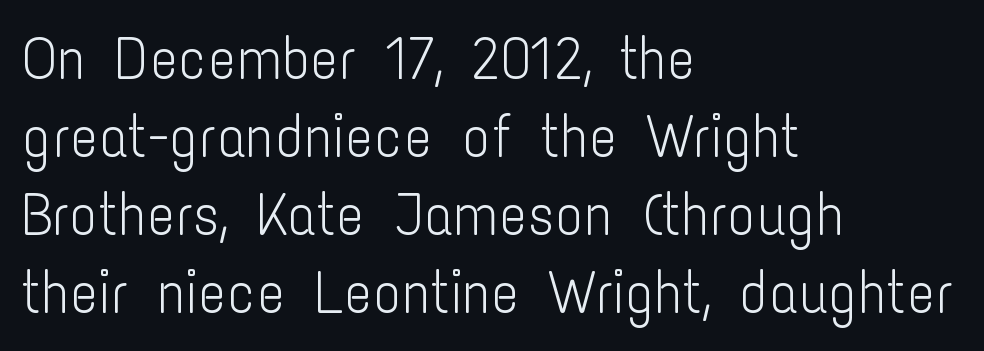
Q: Is the text bold? A: No.
Q: Is the text italic (slanted)? A: No, it is upright.
Q: Is the typeface a serif or a sans-serif typeface? A: Sans-serif.
Q: Is the text underlined? A: No.
Q: How is the paragraph aligned? A: Left-aligned.
Q: Is the spacing between letters normal or unusually wide? A: Normal.
Q: Is the spacing between lines tight, normal or loose? A: Normal.
Q: Width (condensed, normal, or wide)? A: Condensed.
Q: Stroke contrast? A: Low.
Q: x-height? A: Medium.
Q: Monospaced? A: No.
